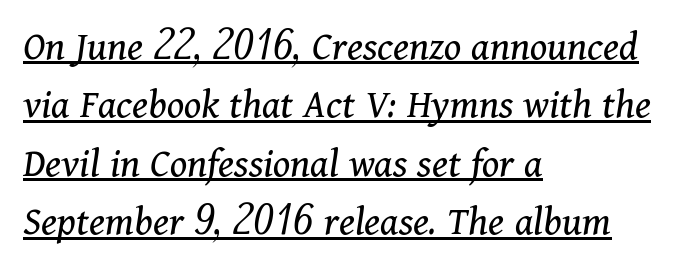
Q: Is the text bold? A: No.
Q: Is the text italic (slanted)? A: Yes, it leans right by about 11 degrees.
Q: Is the typeface a serif or a sans-serif typeface? A: Serif.
Q: Is the text underlined? A: Yes.
Q: How is the paragraph aligned? A: Left-aligned.
Q: Is the spacing between letters normal or unusually wide? A: Normal.
Q: Is the spacing between lines tight, normal or loose? A: Normal.
Q: Width (condensed, normal, or wide)? A: Normal.
Q: Stroke contrast? A: Medium.
Q: x-height? A: Medium.
Q: Monospaced? A: No.
